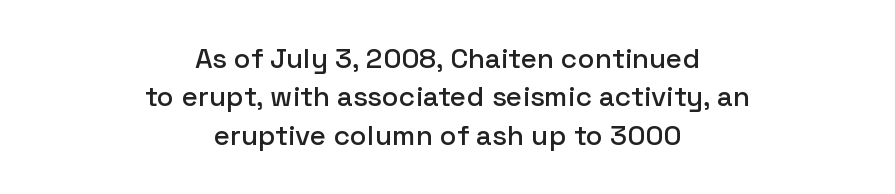
Short note: letters normally spaced. Serifs: no, the terminals of the letterforms are clean. Character widths vary here, with narrow letters taking less room than wide ones. This is the regular roman posture of the typeface. Underlining? Definitely not there.
